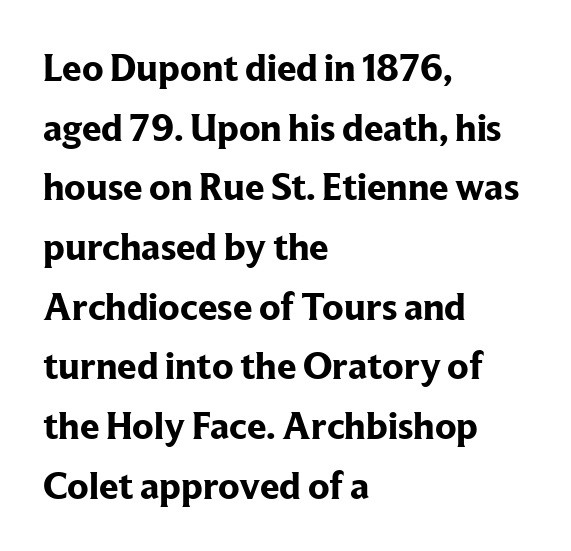
Q: Is the text bold? A: Yes.
Q: Is the text italic (slanted)? A: No, it is upright.
Q: Is the typeface a serif or a sans-serif typeface? A: Serif.
Q: Is the text underlined? A: No.
Q: How is the paragraph aligned? A: Left-aligned.
Q: Is the spacing between letters normal or unusually wide? A: Normal.
Q: Is the spacing between lines tight, normal or loose? A: Normal.
Q: Width (condensed, normal, or wide)? A: Normal.
Q: Stroke contrast? A: Low.
Q: x-height? A: Medium.
Q: Monospaced? A: No.
